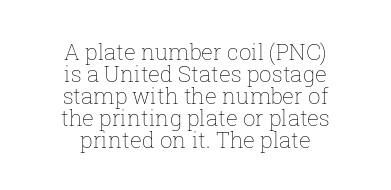
{"italic": "no", "bold": "no", "underline": "no", "align": "center", "line_spacing": "tight", "line_spacing_ratio": 1.0, "letter_spacing": "normal", "letter_spacing_em": 0.0, "glyph_px": 22}
